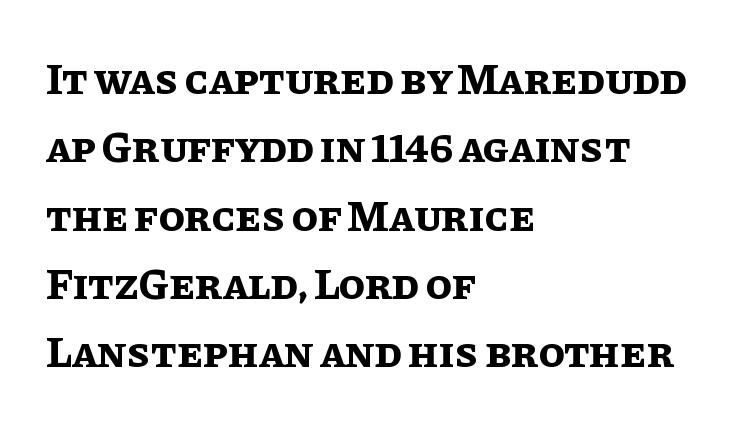
This sample has the flowing, uneven cadence of proportional lettering. Glance below the letters and you will spot only blank space. Short note: letters normally spaced. A typesetter would call this leading conventional body-copy spacing. Horizontally, the lines are justified to the leading edge only. When letters stand straight like this, we call the style roman or upright.
